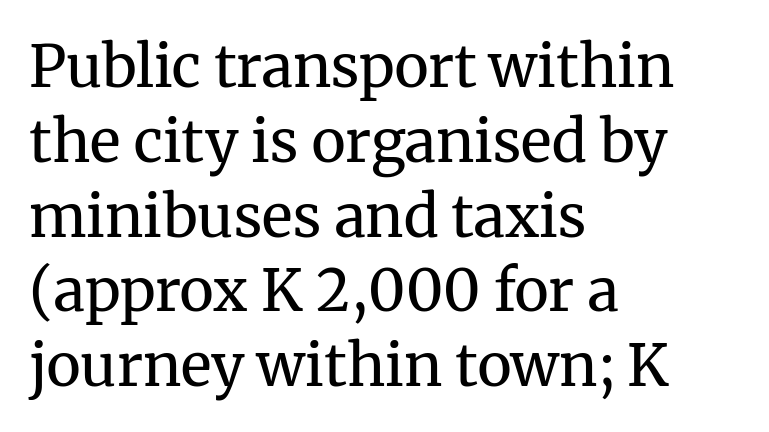
{"serif": "yes", "italic": "no", "bold": "no", "weight": "regular", "width": "normal", "stroke_contrast": "medium", "x_height": "medium", "monospaced": "no", "underline": "no", "align": "left", "line_spacing": "normal", "line_spacing_ratio": 1.29, "letter_spacing": "normal", "letter_spacing_em": 0.0, "glyph_px": 58}
